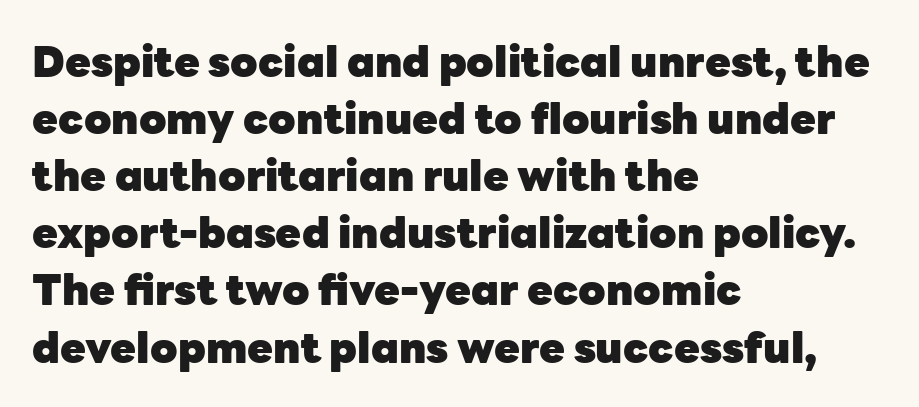
This rendering employs a face without finishing strokes, i.e., a sans-serif. Horizontal alignment here is leftward, the default for most running prose. Standard letterfit; no display-style spreading of the glyphs. This rendering features lettering with no underline. Here the designer chose a conventional face with non-uniform glyph widths. Regular leading.
